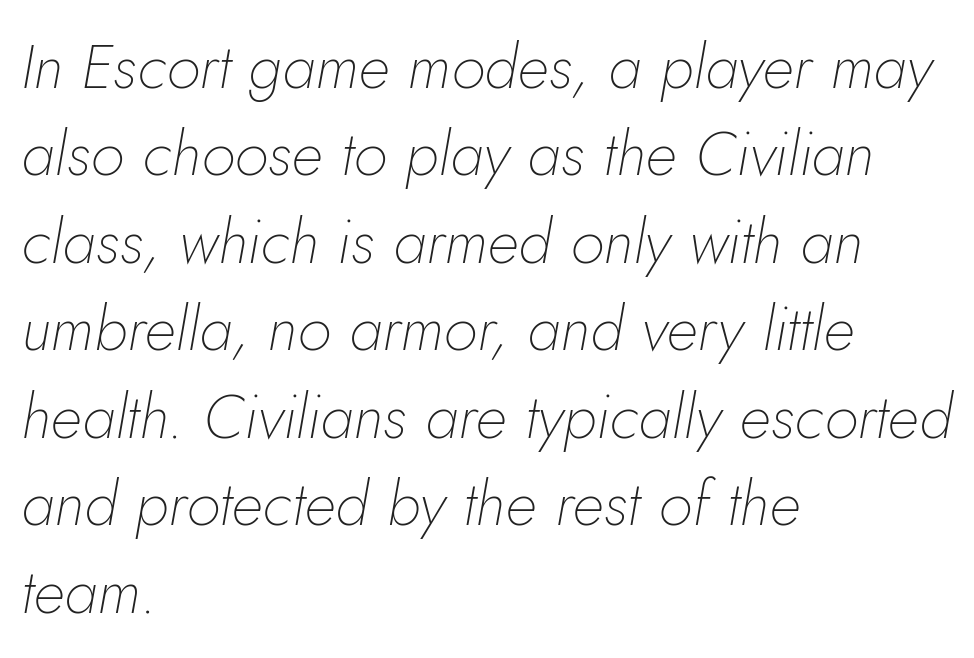
Q: Is the text bold? A: No.
Q: Is the text italic (slanted)? A: Yes, it leans right by about 5 degrees.
Q: Is the text underlined? A: No.
Q: How is the paragraph aligned? A: Left-aligned.
Q: Is the spacing between letters normal or unusually wide? A: Normal.
Q: Is the spacing between lines tight, normal or loose? A: Normal.
Q: Width (condensed, normal, or wide)? A: Normal.
Q: Stroke contrast? A: Low.
Q: x-height? A: Small.
Q: Monospaced? A: No.
